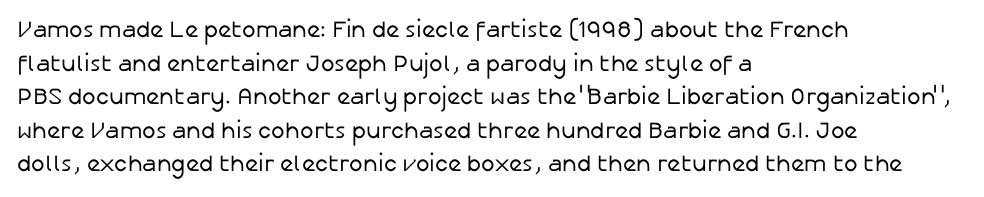
What stands out about the letter spacing? Nothing — it is the standard amount. Type without underlining. You can tell it's not italic because the verticals are truly vertical. Is there much room between lines? A standard amount, neither cramped nor airy.
